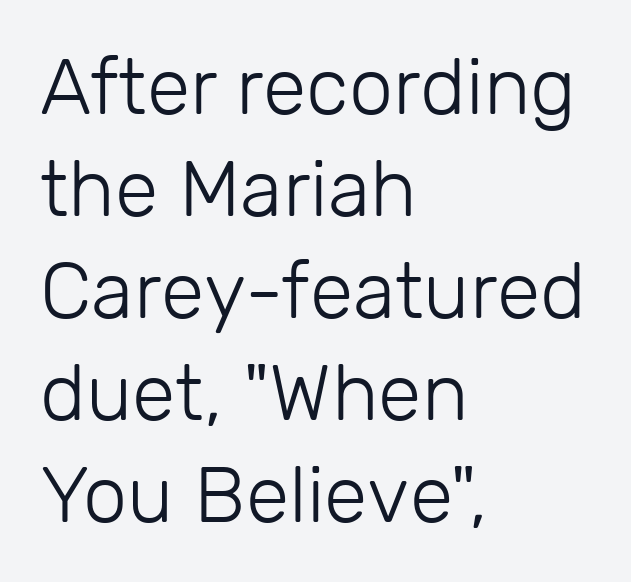
The image shows 79 px light sans-serif type, upright; set left-aligned, normal line spacing (1.29x), normal letter spacing, not underlined; low stroke contrast and a medium x-height.
